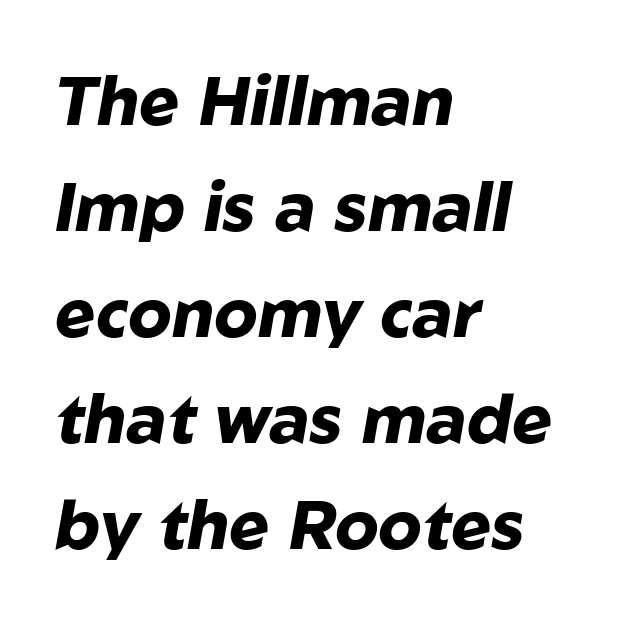
Q: Is the text bold? A: Yes.
Q: Is the text italic (slanted)? A: Yes, it leans right by about 10 degrees.
Q: Is the text underlined? A: No.
Q: How is the paragraph aligned? A: Left-aligned.
Q: Is the spacing between letters normal or unusually wide? A: Normal.
Q: Is the spacing between lines tight, normal or loose? A: Normal.
Q: Width (condensed, normal, or wide)? A: Normal.
Q: Stroke contrast? A: Low.
Q: x-height? A: Medium.
Q: Monospaced? A: No.
